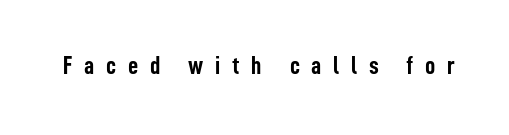
Notice how thick the strokes are: this is what a full bold looks like. The specimen reads as upright at a glance. The letterforms stand isolated, each surrounded by extra space. A clean baseline with only descenders dipping below it.
